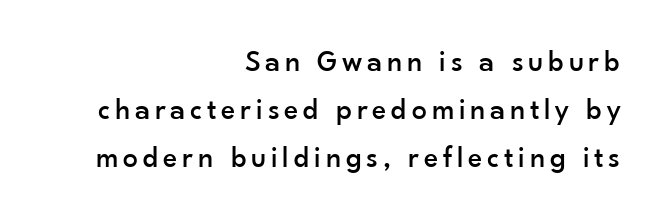
{"serif": "no", "italic": "no", "width": "normal", "stroke_contrast": "low", "x_height": "small", "monospaced": "no", "underline": "no", "align": "right", "line_spacing": "normal", "line_spacing_ratio": 1.6, "glyph_px": 30}
